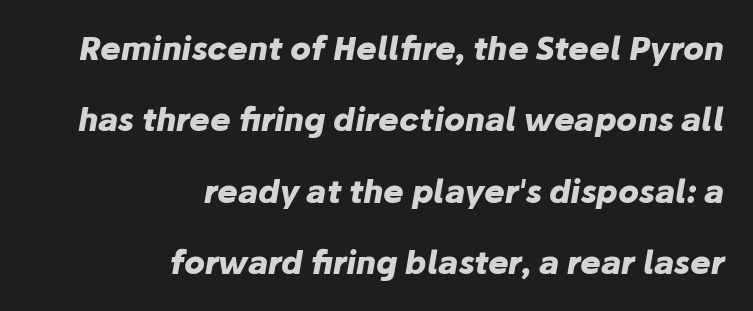
The image shows 31 px heavy type, italic (leaning right); set right-aligned, loose line spacing (2.3x), normal letter spacing, not underlined; low stroke contrast and a medium x-height.
